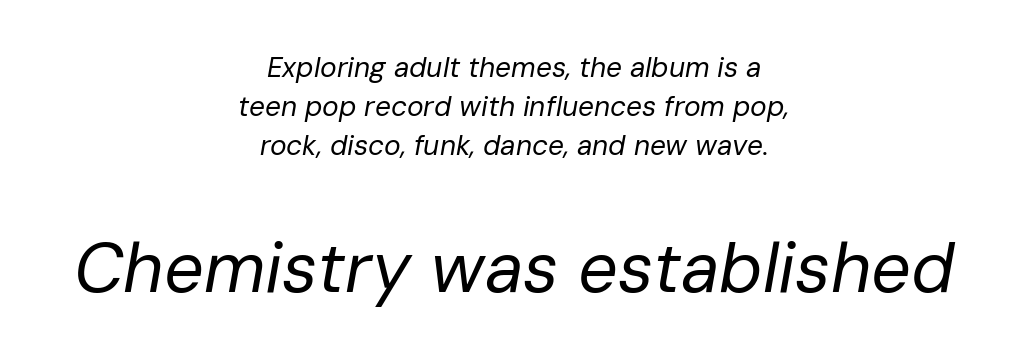
Q: Is the text bold? A: No.
Q: Is the text italic (slanted)? A: Yes, it leans right by about 10 degrees.
Q: Is the text underlined? A: No.
Q: How is the paragraph aligned? A: Centered.
Q: Is the spacing between letters normal or unusually wide? A: Normal.
Q: Is the spacing between lines tight, normal or loose? A: Normal.
Q: Which block of text is set in a larger size, the first (top) or the second (bottom)? A: The second (bottom) one.
Q: Width (condensed, normal, or wide)? A: Normal.
Q: Stroke contrast? A: Low.
Q: x-height? A: Medium.
Q: Monospaced? A: No.
